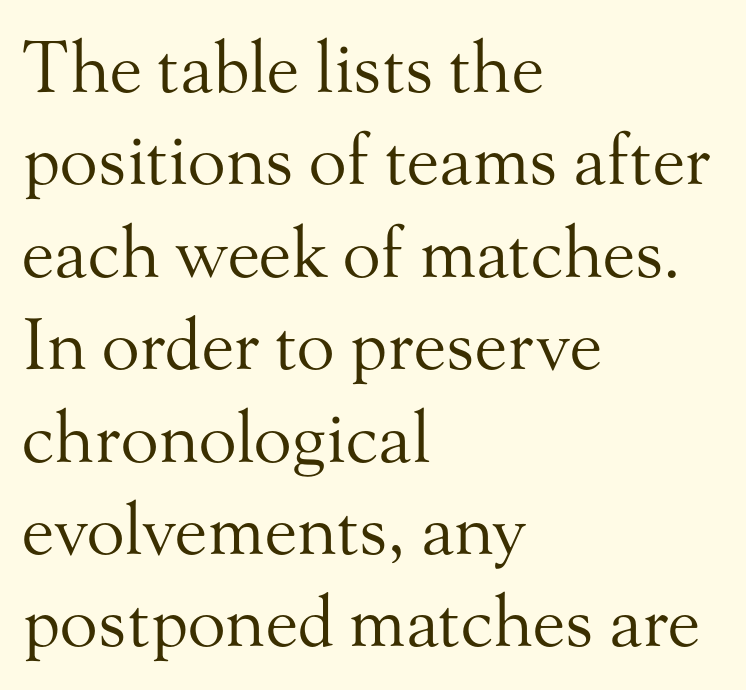
Counters stay open thanks to moderate or lighter strokes. Summary of vertical rhythm: regular, with standard interline spacing. Serif or sans? Serif — the stroke terminals have little feet. Bare-footed words on every line.
